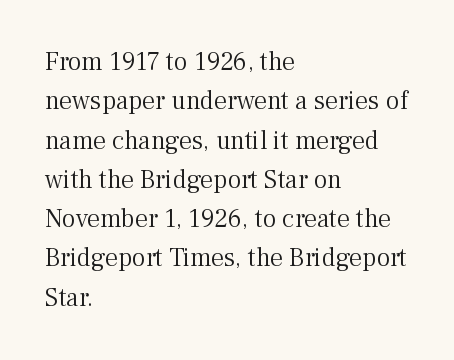
{"italic": "no", "bold": "no", "underline": "no", "align": "left", "line_spacing": "normal", "line_spacing_ratio": 1.51, "letter_spacing": "normal", "letter_spacing_em": 0.0, "glyph_px": 26}
